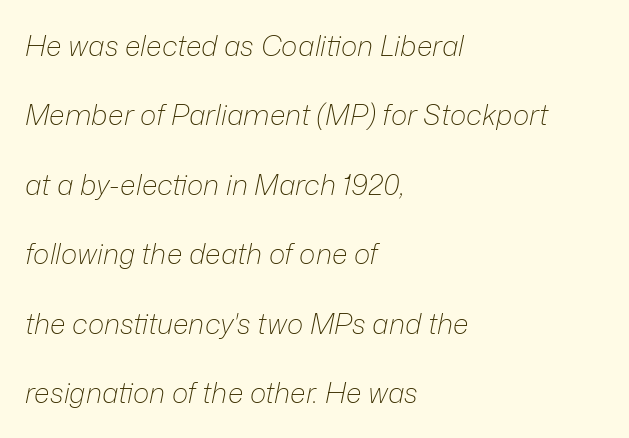
Q: Is the text bold? A: No.
Q: Is the text italic (slanted)? A: Yes, it leans right by about 12 degrees.
Q: Is the text underlined? A: No.
Q: How is the paragraph aligned? A: Left-aligned.
Q: Is the spacing between letters normal or unusually wide? A: Normal.
Q: Is the spacing between lines tight, normal or loose? A: Loose.
Q: Width (condensed, normal, or wide)? A: Normal.
Q: Stroke contrast? A: Low.
Q: x-height? A: Medium.
Q: Monospaced? A: No.
